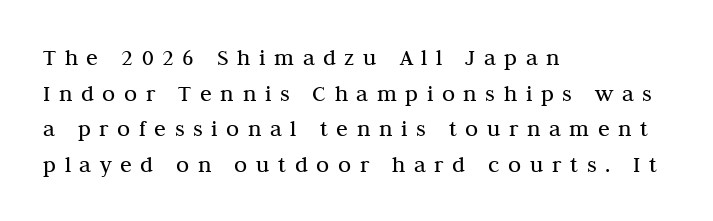
Q: Is the text bold? A: No.
Q: Is the text italic (slanted)? A: No, it is upright.
Q: Is the text underlined? A: No.
Q: How is the paragraph aligned? A: Left-aligned.
Q: Is the spacing between letters normal or unusually wide? A: Unusually wide.
Q: Is the spacing between lines tight, normal or loose? A: Normal.
